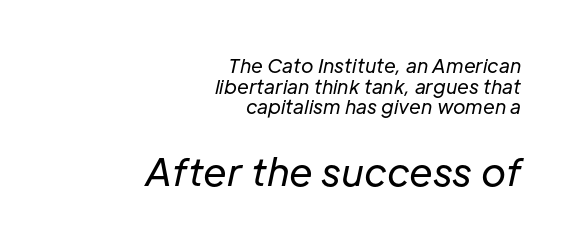
Looks like regular typesetting: each glyph gets only the width it needs. Caption: standard tracking, unaltered. The whole block is typeset with a tilt. A student would call this right alignment; a typographer would say flush right, rag left. This block would grow much taller if given ordinary leading; it's compressed now.
